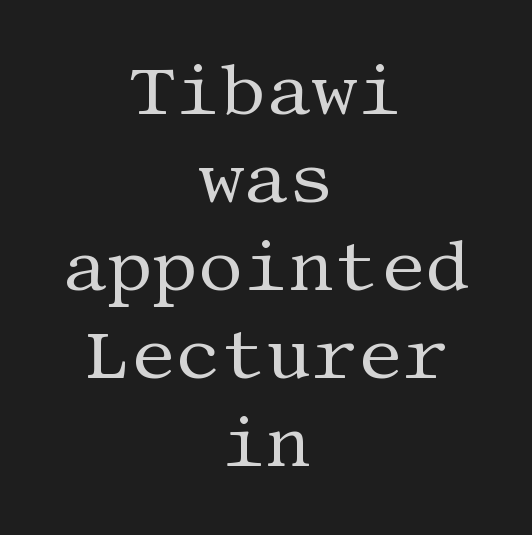
Q: Is the text bold? A: No.
Q: Is the text italic (slanted)? A: No, it is upright.
Q: Is the typeface a serif or a sans-serif typeface? A: Serif.
Q: Is the text underlined? A: No.
Q: How is the paragraph aligned? A: Centered.
Q: Is the spacing between letters normal or unusually wide? A: Normal.
Q: Width (condensed, normal, or wide)? A: Normal.
Q: Stroke contrast? A: Medium.
Q: x-height? A: Large.
